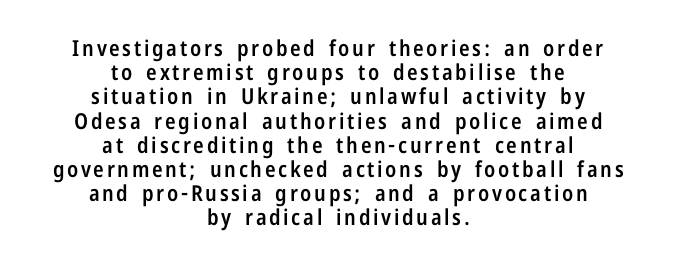
{"italic": "no", "bold": "semi", "underline": "no", "align": "center", "line_spacing": "tight", "line_spacing_ratio": 1.1, "glyph_px": 22}
